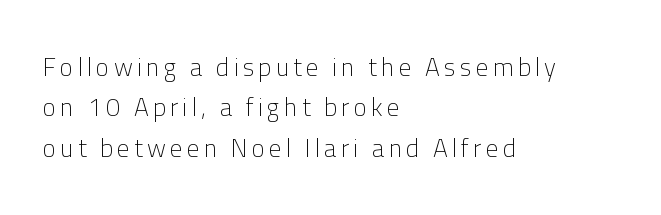
{"italic": "no", "bold": "no", "underline": "no", "align": "left", "line_spacing": "normal", "line_spacing_ratio": 1.62, "glyph_px": 25}
